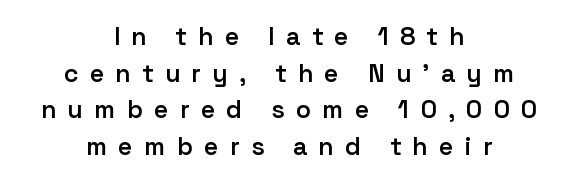
The image shows 25 px text type, upright; set centered, normal line spacing (1.47x), unusually wide letter spacing (+0.45 em), not underlined.
